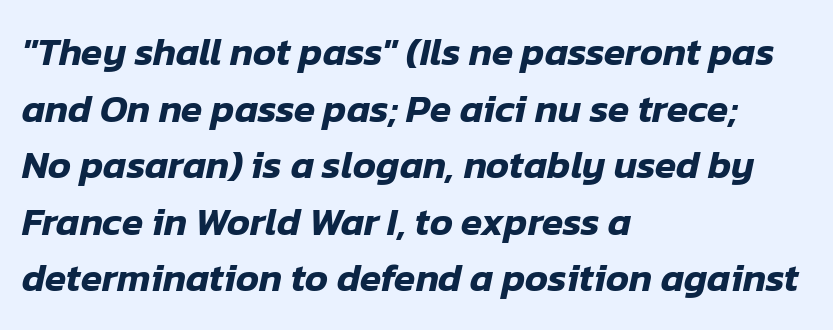
The image shows 39 px text type, italic (leaning right); set left-aligned, normal line spacing (1.45x), normal letter spacing, not underlined; low stroke contrast and a medium x-height.
